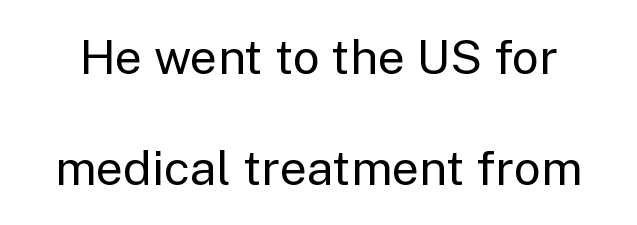
Q: Is the text bold? A: No.
Q: Is the text italic (slanted)? A: No, it is upright.
Q: Is the typeface a serif or a sans-serif typeface? A: Sans-serif.
Q: Is the text underlined? A: No.
Q: Is the spacing between letters normal or unusually wide? A: Normal.
Q: Is the spacing between lines tight, normal or loose? A: Loose.
Q: Width (condensed, normal, or wide)? A: Normal.
Q: Stroke contrast? A: Low.
Q: x-height? A: Medium.
Q: Monospaced? A: No.
